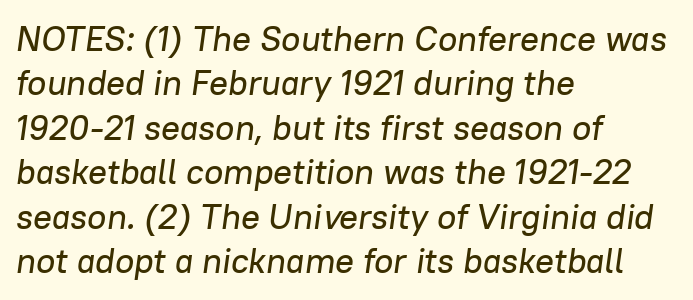
Check under the words: just untouched page. The glyphs look as if they've been sheared to an angle. Spacing between characters is what you'd get straight out of the box. This block has exactly the height ordinary leading produces. The letters advance in unequal steps, a hallmark of proportional type. Each line starts at the same left margin while the right side varies.
